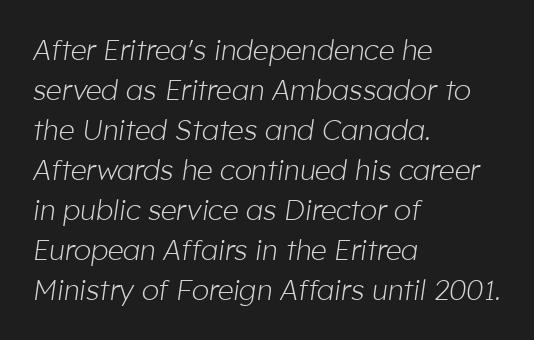
Q: Is the text bold? A: No.
Q: Is the text italic (slanted)? A: Yes, it leans right by about 8 degrees.
Q: Is the text underlined? A: No.
Q: How is the paragraph aligned? A: Left-aligned.
Q: Is the spacing between letters normal or unusually wide? A: Normal.
Q: Is the spacing between lines tight, normal or loose? A: Normal.
Q: Width (condensed, normal, or wide)? A: Normal.
Q: Stroke contrast? A: Low.
Q: x-height? A: Medium.
Q: Monospaced? A: No.
